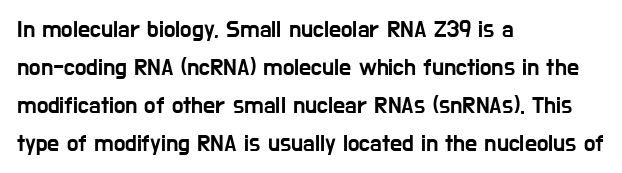
Q: Is the text italic (slanted)? A: No, it is upright.
Q: Is the text underlined? A: No.
Q: How is the paragraph aligned? A: Left-aligned.
Q: Is the spacing between letters normal or unusually wide? A: Normal.
Q: Is the spacing between lines tight, normal or loose? A: Normal.
